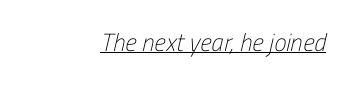
{"bold": "no", "underline": "yes", "letter_spacing": "normal", "letter_spacing_em": 0.0, "glyph_px": 25}
